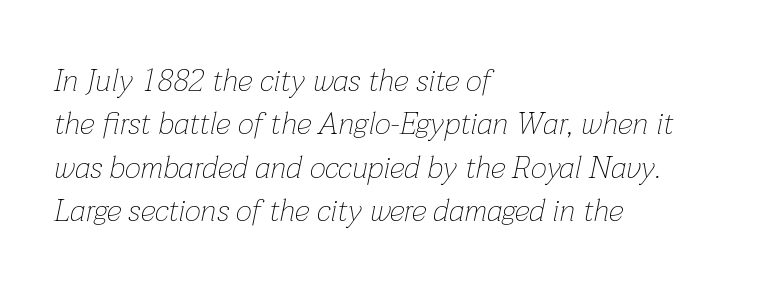
The image shows 31 px thin type, italic (leaning right); set left-aligned, normal line spacing (1.4x), normal letter spacing, not underlined; low stroke contrast and a medium x-height.
